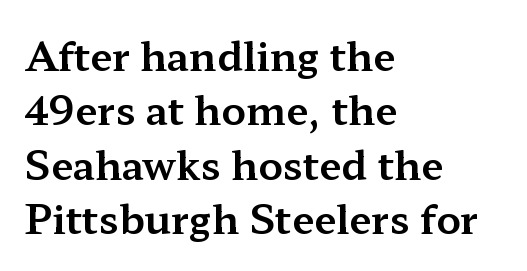
Q: Is the text italic (slanted)? A: No, it is upright.
Q: Is the typeface a serif or a sans-serif typeface? A: Serif.
Q: Is the text underlined? A: No.
Q: How is the paragraph aligned? A: Left-aligned.
Q: Is the spacing between letters normal or unusually wide? A: Normal.
Q: Is the spacing between lines tight, normal or loose? A: Normal.
Q: Width (condensed, normal, or wide)? A: Wide.
Q: Stroke contrast? A: Medium.
Q: x-height? A: Medium.
Q: Monospaced? A: No.
